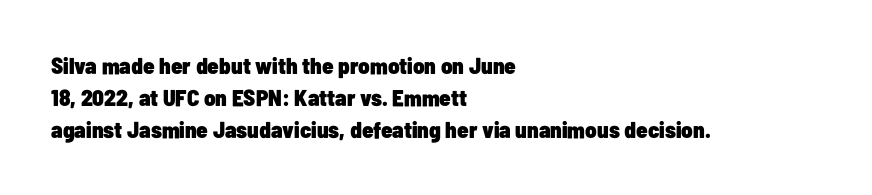
The image shows 23 px bold type, upright; set left-aligned, normal line spacing (1.4x), normal letter spacing, not underlined.
